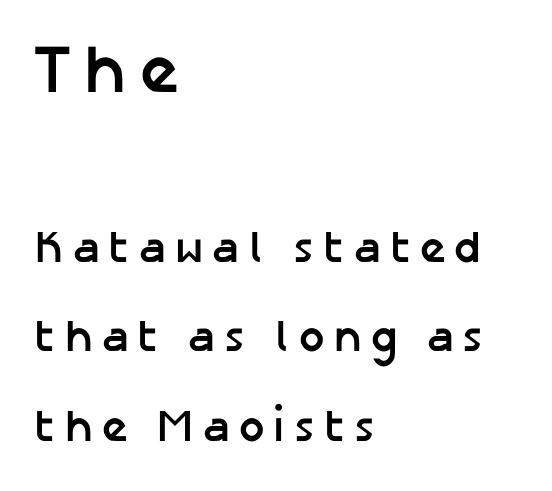
The image shows 68 px semibold sans-serif type, upright; set left-aligned, loose line spacing (1.99x), unusually wide letter spacing (+0.2 em), not underlined; the first (top) block is 1.51x larger; low stroke contrast and a medium x-height.
